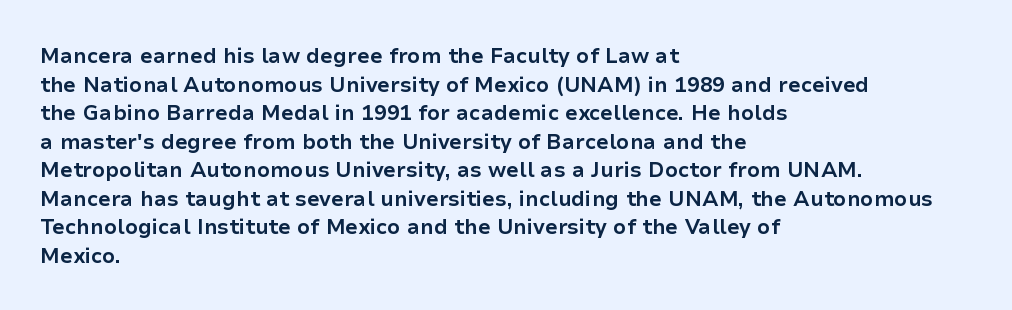
Notice how descenders clear the ascenders below comfortably — that's standard leading. Clear beneath every line of the passage. These lines are set flush left with a ragged right edge. The type sits square on the baseline with zero lean. Each word holds together tightly as a unit, with standard inter-letter gaps.
